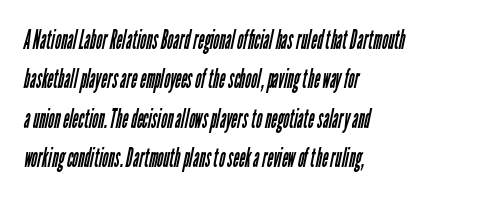
The image shows 26 px text type; set left-aligned, normal line spacing (1.51x), normal letter spacing, not underlined.
